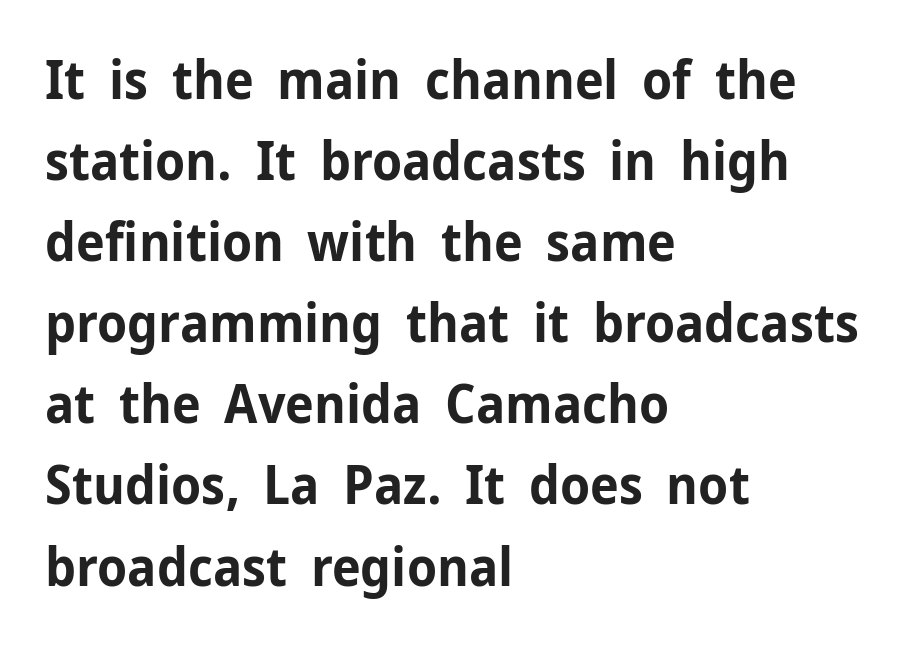
The typography opts for an upright posture over an oblique one. Compared with an ordinary text face, these strokes are far heavier — a full bold. You could not count columns in this text — the font is proportionally spaced. The text was rendered using a sans face with plain stroke endings. The face used here is rendered with its standard letterfit.
